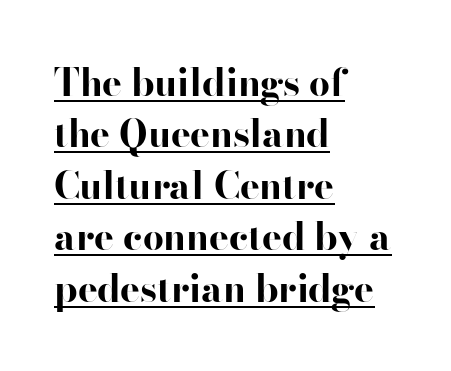
A typesetter would call this leading conventional body-copy spacing. Do the characters align in a grid? No, the font is proportional. Upright lettering throughout. Descenders here cross a horizontal rule under the line. Bold? Absolutely — the strokes are thick and heavy. Line starts are locked; line ends wander.
